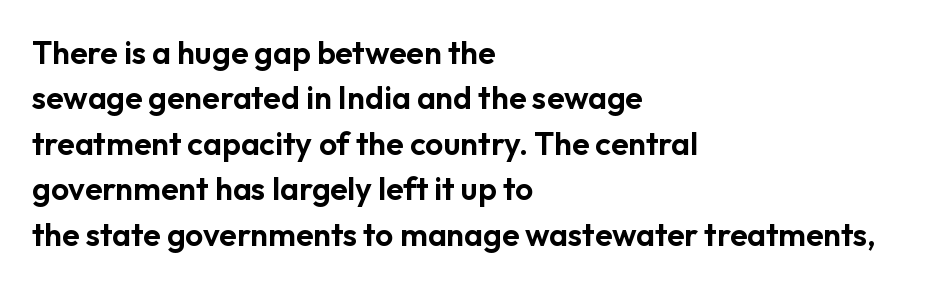
{"serif": "no", "italic": "no", "width": "normal", "stroke_contrast": "low", "x_height": "medium", "monospaced": "no", "underline": "no", "align": "left", "line_spacing": "normal", "line_spacing_ratio": 1.42, "letter_spacing": "normal", "letter_spacing_em": 0.0, "glyph_px": 32}
